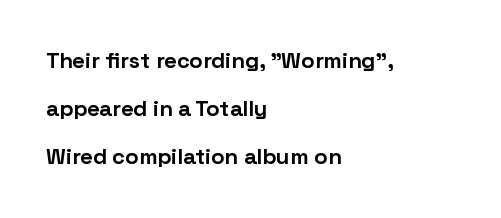
The paragraph has a hard left edge and a soft right edge. Plenty of ink on the page — the face is bold. Honestly, the letter spacing is just normal — you wouldn't notice it. In terms of posture, this sample is upright. The designer dialed line spacing up above the default.
